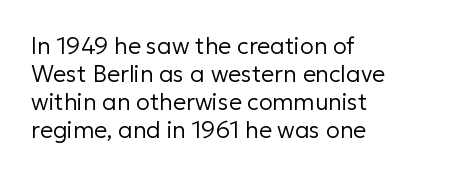
{"italic": "no", "bold": "no", "underline": "no", "align": "left", "line_spacing_ratio": 1.22, "letter_spacing": "normal", "letter_spacing_em": 0.0, "glyph_px": 23}
